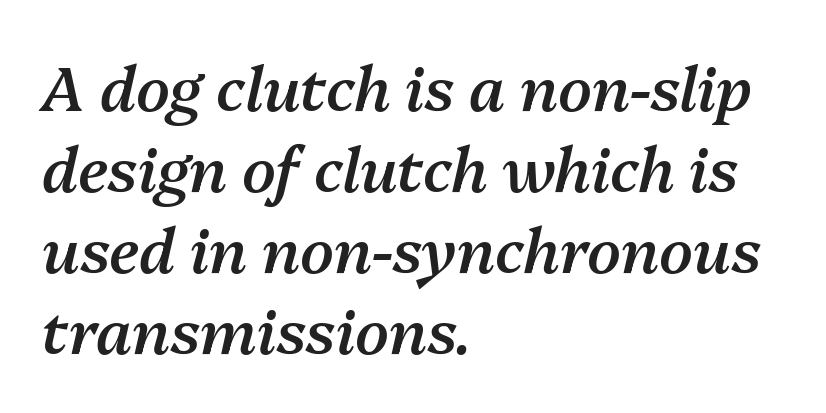
The image shows 61 px semibold type, italic (leaning right); set left-aligned, normal line spacing (1.33x), normal letter spacing, not underlined; medium stroke contrast and a medium x-height.
